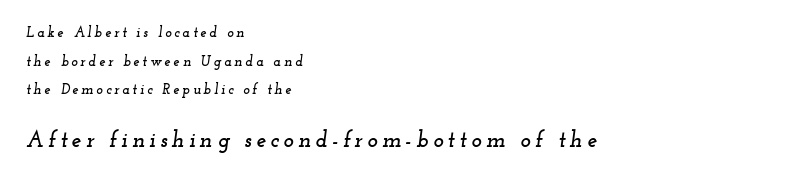
The image shows 22 px text type, italic (leaning right); set left-aligned, loose line spacing (2.05x), unusually wide letter spacing (+0.2 em), not underlined; the second (bottom) block is 1.57x larger.
